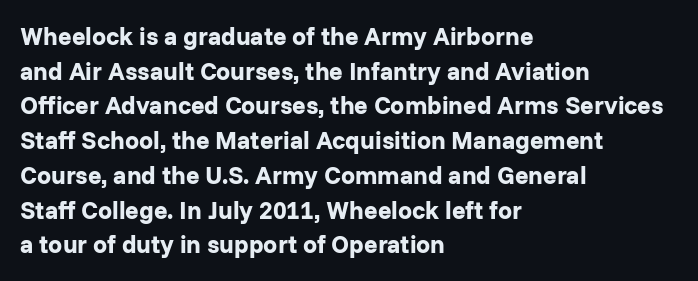
The type sits square on the baseline with zero lean. Summary of weight: heavy, a full bold. Rule under the text: the space is simply empty. Is the letter spacing exaggerated? No — it looks like the ordinary default.
